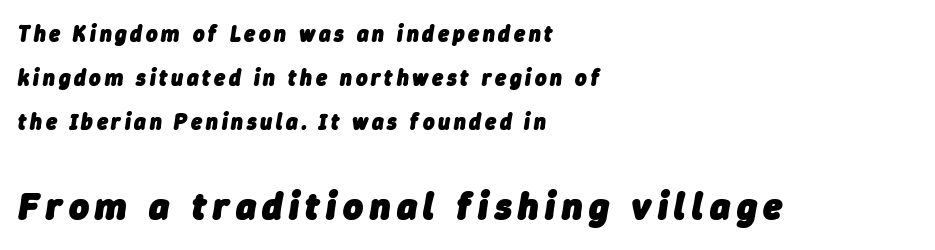
Q: Is the text bold? A: Yes.
Q: Is the text italic (slanted)? A: Yes, it leans right by about 9 degrees.
Q: Is the text underlined? A: No.
Q: How is the paragraph aligned? A: Left-aligned.
Q: Is the spacing between lines tight, normal or loose? A: Loose.
Q: Which block of text is set in a larger size, the first (top) or the second (bottom)? A: The second (bottom) one.
Q: Width (condensed, normal, or wide)? A: Normal.
Q: Stroke contrast? A: Low.
Q: x-height? A: Medium.
Q: Monospaced? A: No.
